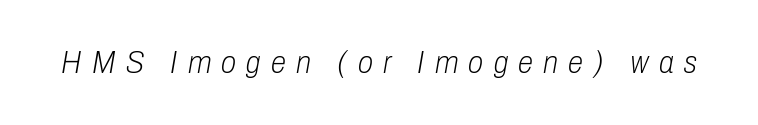
Spacing verdict: proportional, widths tailored to each character. There's an unmistakable incline to the writing here. Loose tracking; the words dissolve into strings of separated letters. Only glyphs here, with clear space below each row. The letters look calm and open, with moderate or lighter stems.
